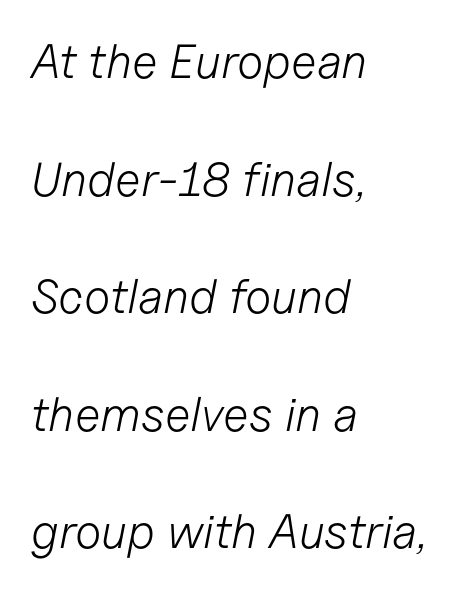
The image shows 48 px light type, italic (leaning right); set left-aligned, loose line spacing (2.45x), normal letter spacing, not underlined; low stroke contrast and a medium x-height.
